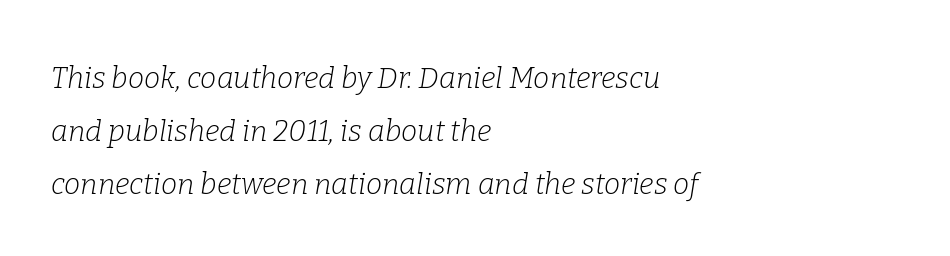
Q: Is the text bold? A: No.
Q: Is the text italic (slanted)? A: Yes, it leans right by about 9 degrees.
Q: Is the typeface a serif or a sans-serif typeface? A: Serif.
Q: Is the text underlined? A: No.
Q: How is the paragraph aligned? A: Left-aligned.
Q: Is the spacing between letters normal or unusually wide? A: Normal.
Q: Width (condensed, normal, or wide)? A: Normal.
Q: Stroke contrast? A: Low.
Q: x-height? A: Medium.
Q: Monospaced? A: No.
